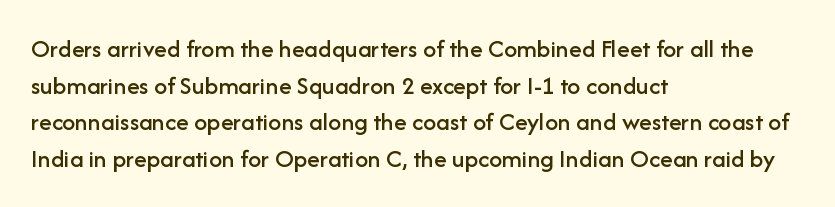
{"italic": "no", "underline": "no", "align": "left", "line_spacing": "normal", "line_spacing_ratio": 1.41, "letter_spacing": "normal", "letter_spacing_em": 0.0, "glyph_px": 26}
